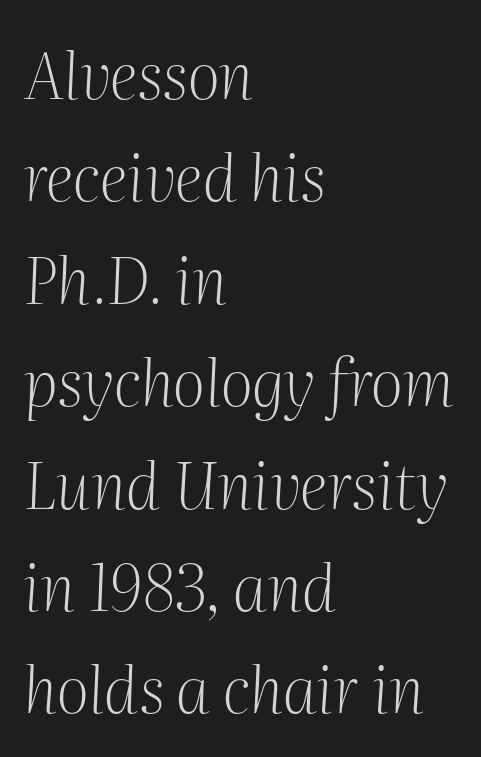
{"serif": "yes", "italic": "yes", "lean": "right", "slant_degrees": 2, "bold": "no", "weight": "light", "width": "normal", "stroke_contrast": "medium", "x_height": "medium", "monospaced": "no", "underline": "no", "align": "left", "line_spacing": "normal", "line_spacing_ratio": 1.6, "letter_spacing": "normal", "letter_spacing_em": 0.0, "glyph_px": 64}
